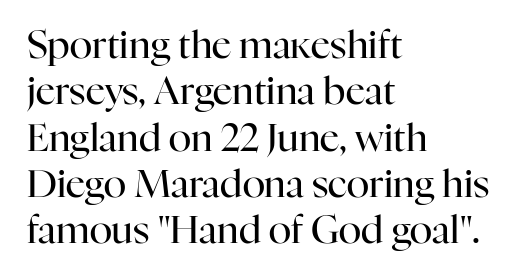
Q: Is the text bold? A: No.
Q: Is the text italic (slanted)? A: No, it is upright.
Q: Is the typeface a serif or a sans-serif typeface? A: Serif.
Q: Is the text underlined? A: No.
Q: How is the paragraph aligned? A: Left-aligned.
Q: Is the spacing between letters normal or unusually wide? A: Normal.
Q: Width (condensed, normal, or wide)? A: Normal.
Q: Stroke contrast? A: High.
Q: x-height? A: Medium.
Q: Monospaced? A: No.
